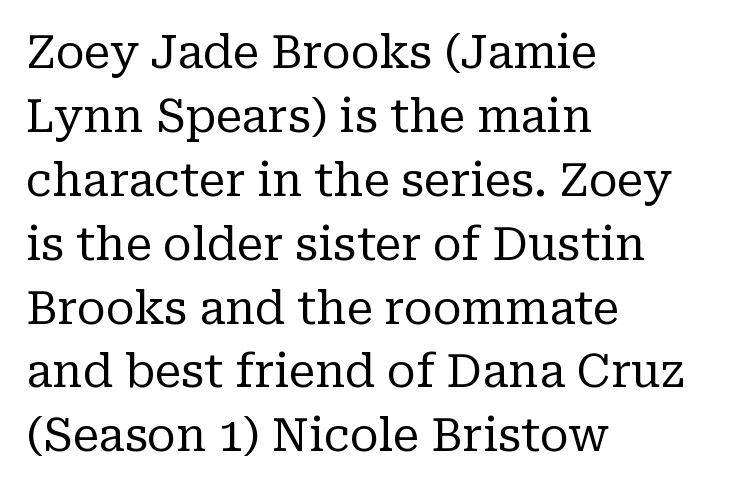
{"serif": "yes", "italic": "no", "bold": "no", "weight": "regular", "width": "normal", "stroke_contrast": "low", "x_height": "medium", "monospaced": "no", "underline": "no", "align": "left", "line_spacing": "normal", "line_spacing_ratio": 1.42, "letter_spacing": "normal", "letter_spacing_em": 0.0, "glyph_px": 45}
